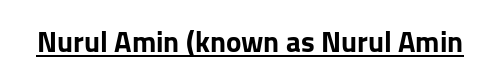
Q: Is the text italic (slanted)? A: No, it is upright.
Q: Is the typeface a serif or a sans-serif typeface? A: Sans-serif.
Q: Is the text underlined? A: Yes.
Q: Is the spacing between letters normal or unusually wide? A: Normal.
Q: Width (condensed, normal, or wide)? A: Normal.
Q: Stroke contrast? A: Low.
Q: x-height? A: Medium.
Q: Monospaced? A: No.
